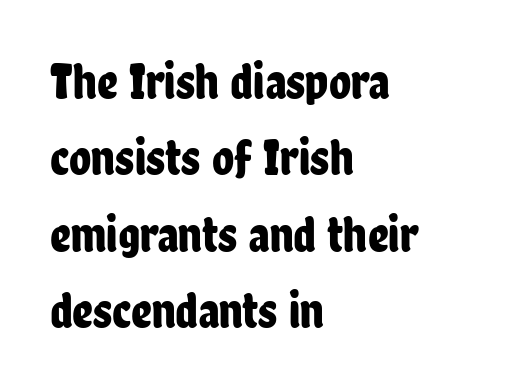
The passage shown is typeset with a sans-serif family. Compared with typical paragraphs, the rows here are spaced about the same. This rendering leaves character spacing at its baseline value. A typesetter would call this proportional, since set widths differ per character. Typeset ragged right — the left edge is the straight one.
